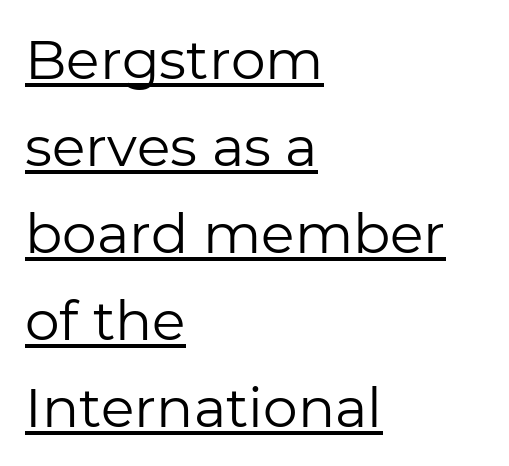
The text was rendered using a sans face with plain stroke endings. The face used here appears with an underline applied. The passage shown is typed in a proportional face where columns would drift. Think standard paragraph weight, or any step lighter than that.
